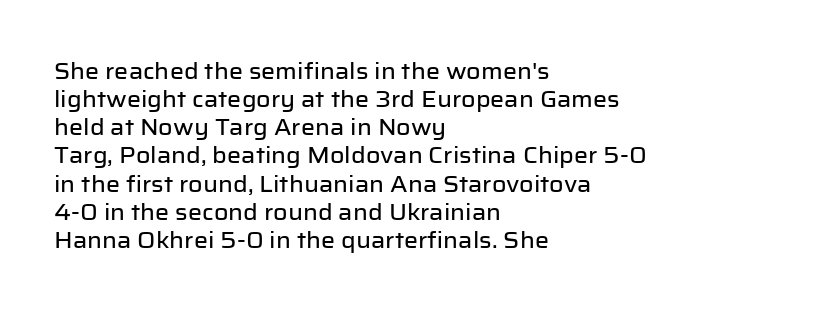
The image shows 22 px text type, upright; set left-aligned, normal line spacing (1.28x), normal letter spacing, not underlined.
